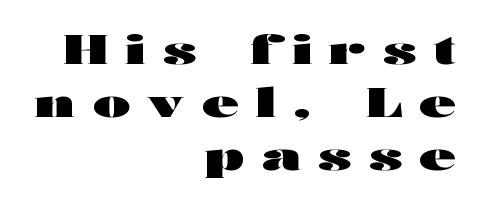
Q: Is the text bold? A: Yes.
Q: Is the text italic (slanted)? A: No, it is upright.
Q: Is the typeface a serif or a sans-serif typeface? A: Serif.
Q: Is the text underlined? A: No.
Q: How is the paragraph aligned? A: Right-aligned.
Q: Is the spacing between letters normal or unusually wide? A: Unusually wide.
Q: Is the spacing between lines tight, normal or loose? A: Normal.
Q: Width (condensed, normal, or wide)? A: Wide.
Q: Stroke contrast? A: High.
Q: x-height? A: Medium.
Q: Monospaced? A: No.
